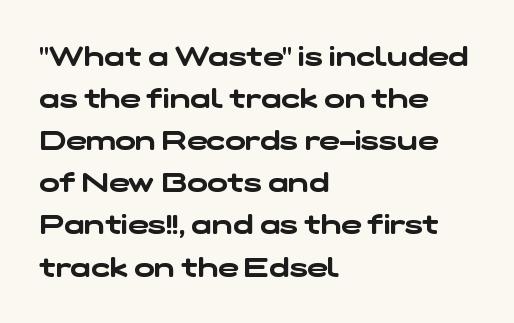
Words float on clear page, feet unadorned. The block of text has a typical density, with ordinary space between rows. You could call the tracking neutral — neither tight nor loose. Teacher's note: observe the even left margin — that is flush-left alignment.
